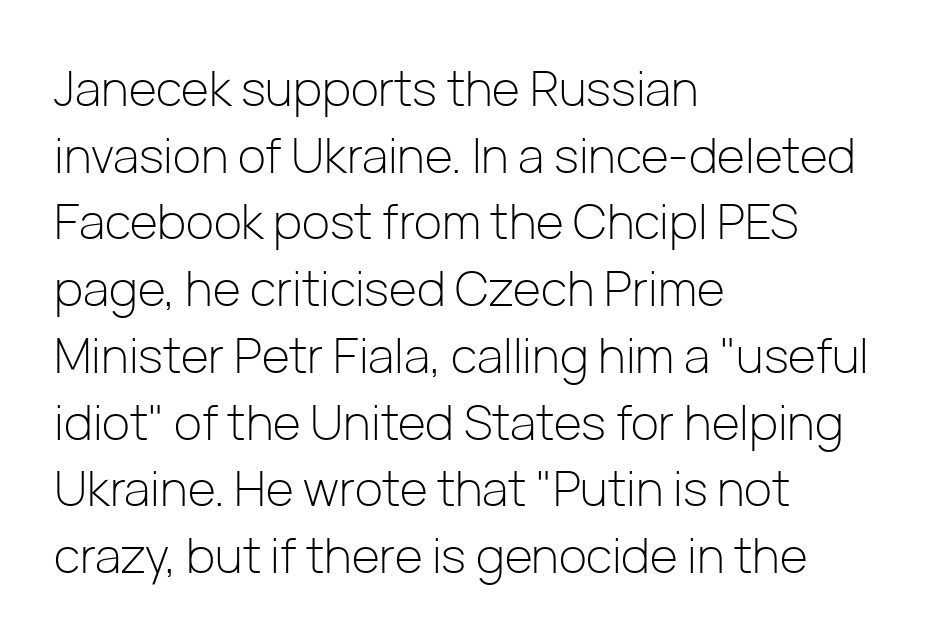
{"serif": "no", "italic": "no", "bold": "no", "weight": "light", "width": "normal", "stroke_contrast": "low", "x_height": "medium", "monospaced": "no", "underline": "no", "align": "left", "line_spacing": "normal", "line_spacing_ratio": 1.39, "letter_spacing": "normal", "letter_spacing_em": 0.0, "glyph_px": 48}
